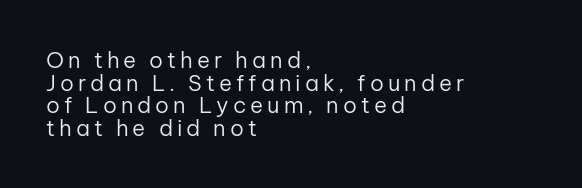
Stem width sits at or under what a default text font uses. The passage is arranged the way most books set body copy — flush left. A clean baseline with only descenders dipping below it. Notice how the stems are strictly vertical — no italics here. The vertical gap from one line to the next is small.
